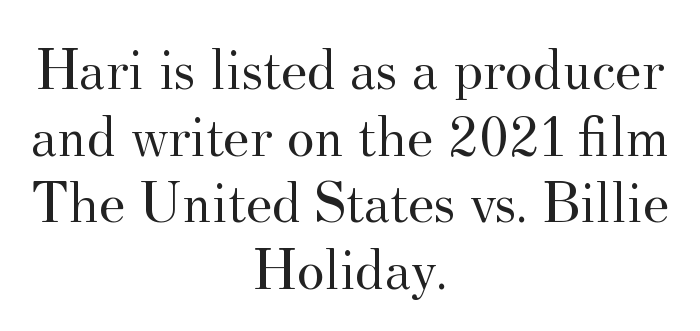
The rag falls on both sides of this text block equally. Looks like regular typesetting: each glyph gets only the width it needs. The typography opts for an upright posture over an oblique one. The passage shown has conventional tracking throughout.
